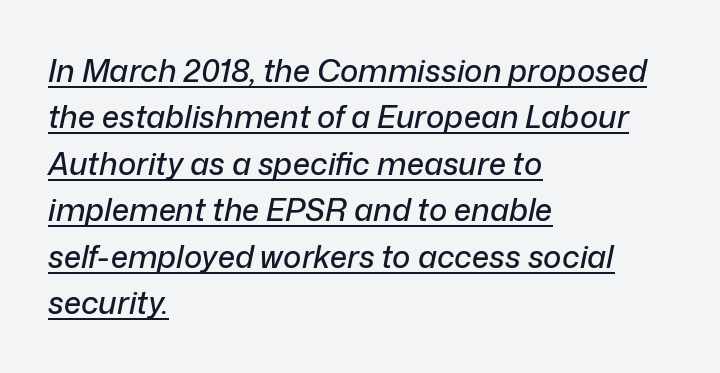
Q: Is the text italic (slanted)? A: Yes, it leans right by about 12 degrees.
Q: Is the text underlined? A: Yes.
Q: How is the paragraph aligned? A: Left-aligned.
Q: Is the spacing between letters normal or unusually wide? A: Normal.
Q: Is the spacing between lines tight, normal or loose? A: Normal.
Q: Width (condensed, normal, or wide)? A: Normal.
Q: Stroke contrast? A: Low.
Q: x-height? A: Medium.
Q: Monospaced? A: No.
